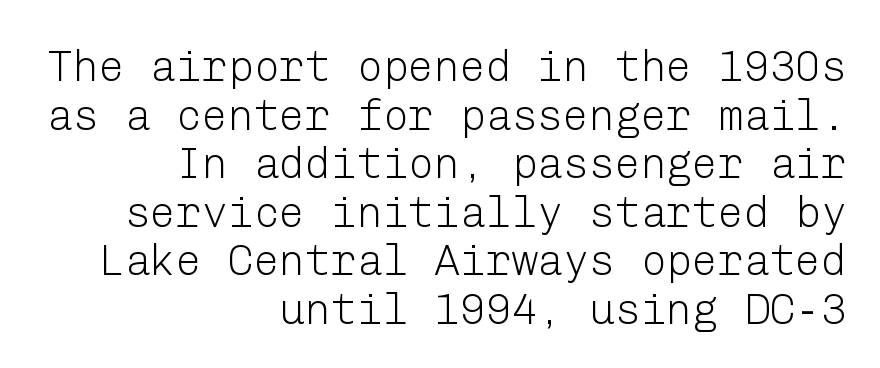
Short note: letters normally spaced. This is sans-serif lettering, the kind often seen on screens and signage. Check the space under the baseline: it is left empty. Layout note: lines flush right. This reads as an unemphasized weight, regular at the heaviest.
